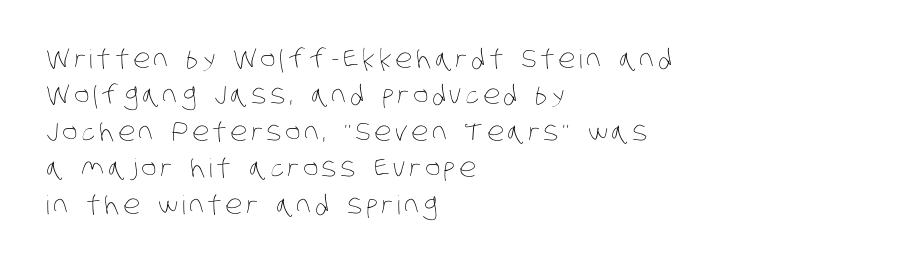
{"bold": "no", "underline": "no", "align": "left", "line_spacing": "normal", "line_spacing_ratio": 1.4, "glyph_px": 26}
